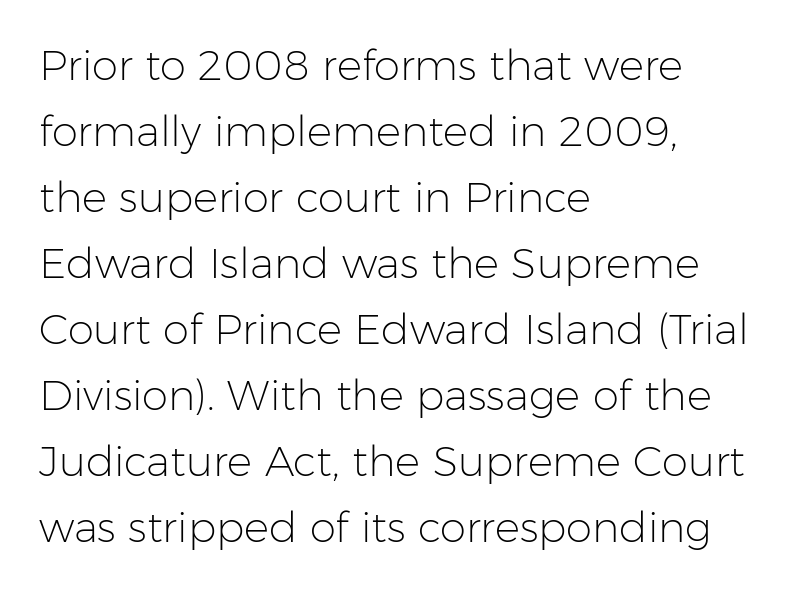
Posture: upright roman. Heft: none added — not bold. Each letter keeps its own natural width here, so spacing adapts to shape. Horizontal bands of white between lines are of average thickness. These lines keep a tight, regular rhythm from letter to letter.
